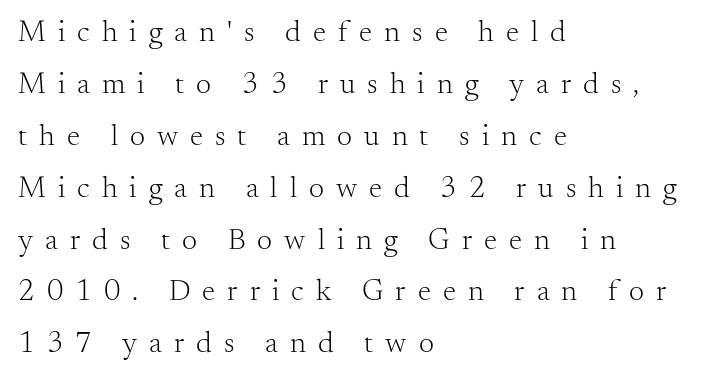
{"serif": "yes", "italic": "no", "bold": "no", "weight": "light", "width": "normal", "stroke_contrast": "medium", "x_height": "small", "monospaced": "no", "underline": "no", "align": "left", "line_spacing_ratio": 1.73, "letter_spacing": "wide", "letter_spacing_em": 0.4, "glyph_px": 30}
